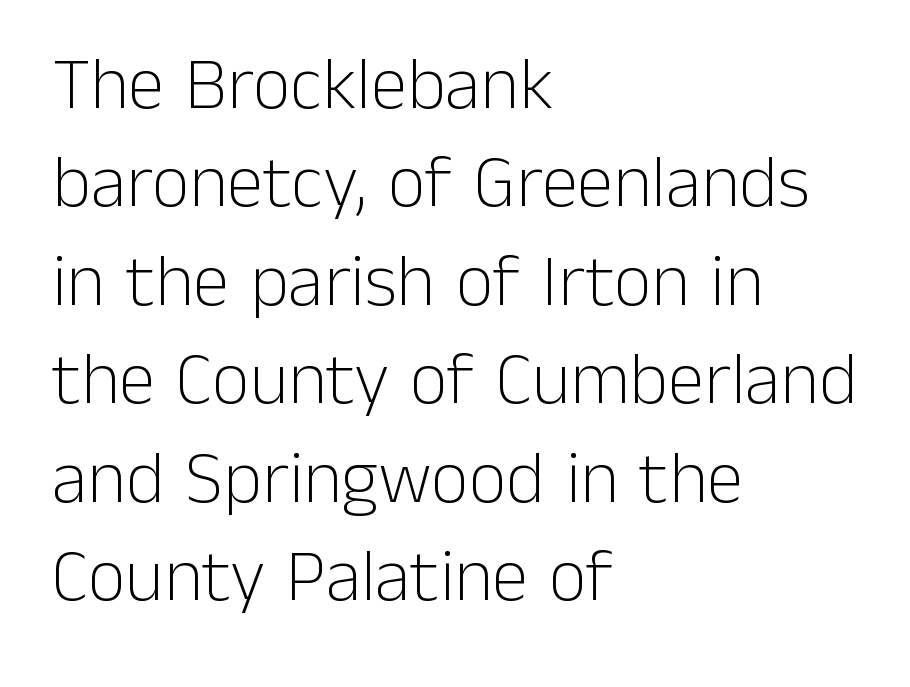
There is no visible air inserted between adjacent glyphs. Alignment: flush left. Style check: upright. No feet cap the strokes, marking this as sans-serif type. Quick note: underline off.
